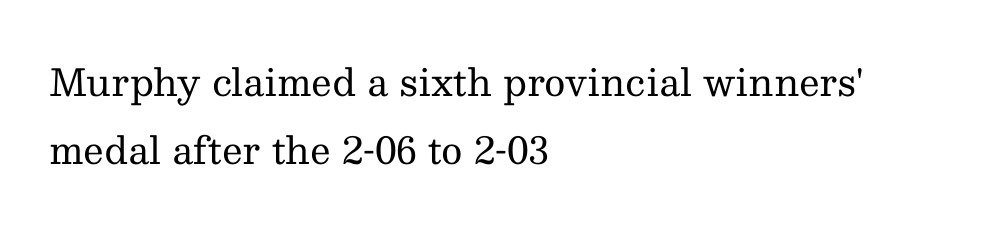
The image shows 37 px regular-weight serif type, upright; set left-aligned, line spacing 1.83x, normal letter spacing, not underlined; medium stroke contrast and a medium x-height.
